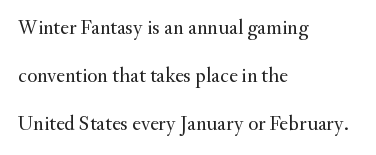
The strokes carry an ordinary text weight at most. Inter-character spacing is left at the font's built-in metrics. Does the lettering tilt? It doesn't — this is upright. Baseline-to-baseline distance is far greater than the letter height. Has an underline been added? It has not.
